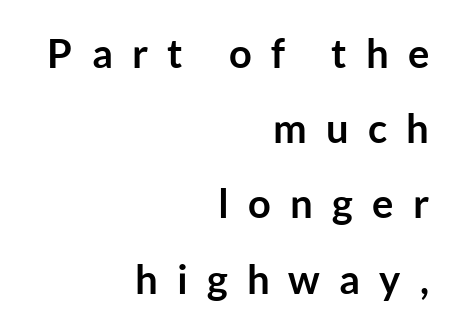
{"serif": "no", "italic": "no", "bold": "yes", "weight": "semibold", "width": "normal", "stroke_contrast": "low", "x_height": "medium", "monospaced": "no", "underline": "no", "align": "right", "line_spacing_ratio": 1.88, "letter_spacing": "wide", "letter_spacing_em": 0.48, "glyph_px": 40}
